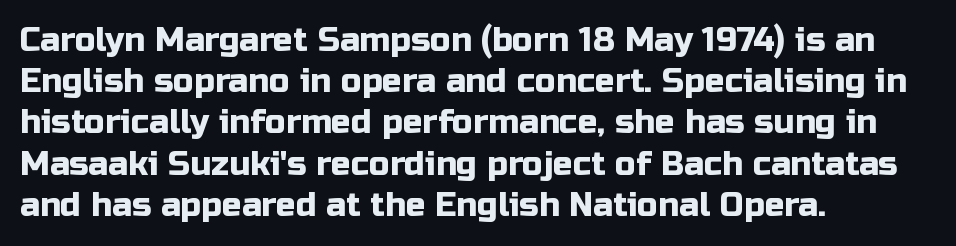
The image shows 33 px sans-serif type, upright; set left-aligned, normal line spacing (1.25x), normal letter spacing, not underlined; low stroke contrast and a medium x-height.
